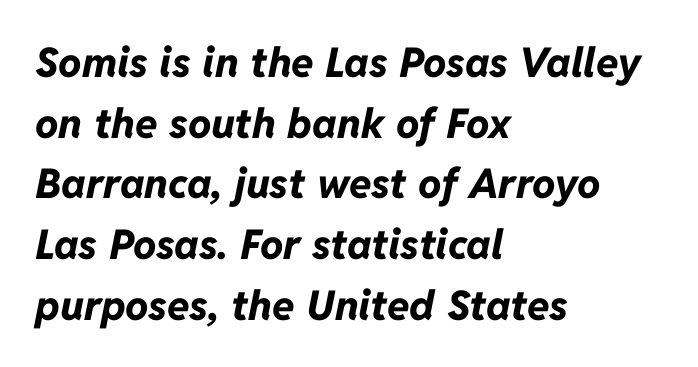
The image shows 41 px bold type, italic (leaning right); set left-aligned, normal line spacing (1.48x), normal letter spacing, not underlined; low stroke contrast and a medium x-height.
